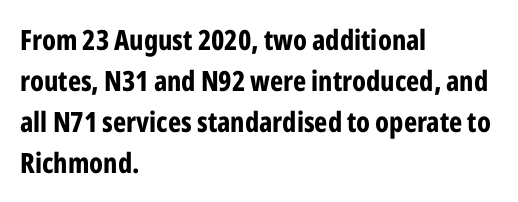
{"serif": "no", "italic": "no", "bold": "yes", "weight": "bold", "width": "condensed", "stroke_contrast": "low", "x_height": "medium", "monospaced": "no", "underline": "no", "align": "left", "line_spacing": "normal", "line_spacing_ratio": 1.46, "letter_spacing": "normal", "letter_spacing_em": 0.0, "glyph_px": 28}
